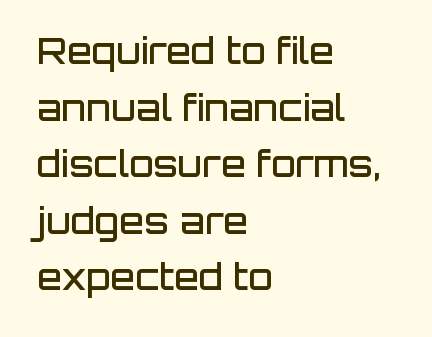
The image shows 36 px semibold sans-serif type, upright; set left-aligned, normal line spacing (1.57x), normal letter spacing, not underlined; low stroke contrast and a large x-height.
